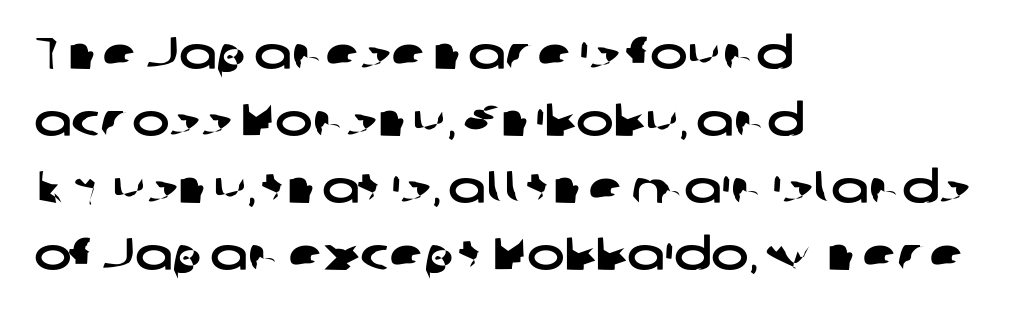
{"serif": "no", "width": "wide", "stroke_contrast": "low", "x_height": "medium", "monospaced": "no", "underline": "no", "align": "left", "line_spacing": "normal", "line_spacing_ratio": 1.49, "letter_spacing": "normal", "letter_spacing_em": 0.0, "glyph_px": 45}
